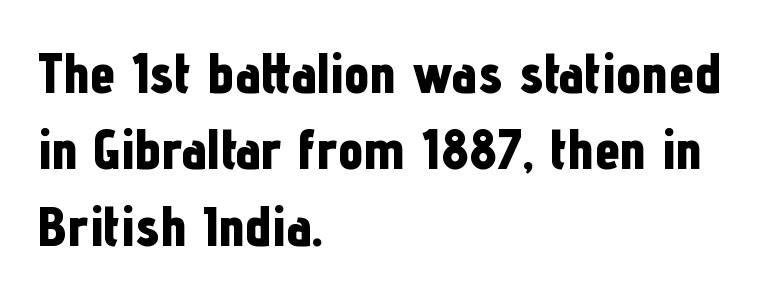
Q: Is the text bold? A: Yes.
Q: Is the text italic (slanted)? A: No, it is upright.
Q: Is the typeface a serif or a sans-serif typeface? A: Sans-serif.
Q: Is the text underlined? A: No.
Q: How is the paragraph aligned? A: Left-aligned.
Q: Is the spacing between letters normal or unusually wide? A: Normal.
Q: Is the spacing between lines tight, normal or loose? A: Normal.
Q: Width (condensed, normal, or wide)? A: Condensed.
Q: Stroke contrast? A: Low.
Q: x-height? A: Medium.
Q: Monospaced? A: No.
